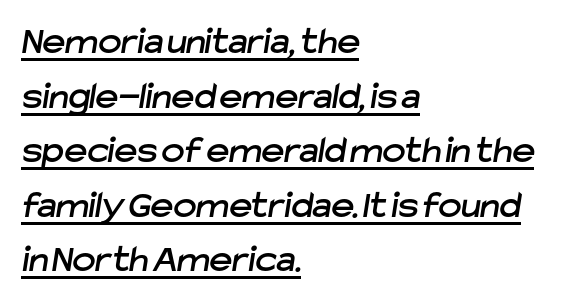
Leading: standard. The typesetter has applied underlining to the passage shown. Every row of glyphs begins at an identical x-position on the left. The passage shown is typeset with a sans-serif family. Letter spacing: default.
